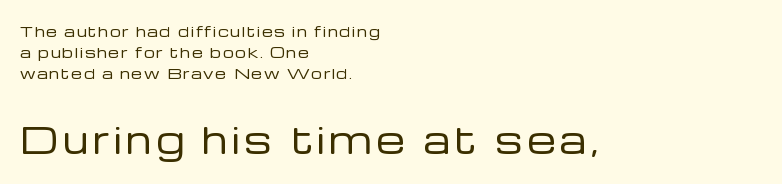
These lines are composed in type without serifs. Notice how the passage keeps a crisp vertical edge on the left only. The lettering stays uniformly vertical, giving the passage a roman look. You could not count columns in this text — the font is proportionally spaced. Which of the two is more prominent by size? The second, at the bottom. The characters are drawn with everyday or finer stroke widths.
